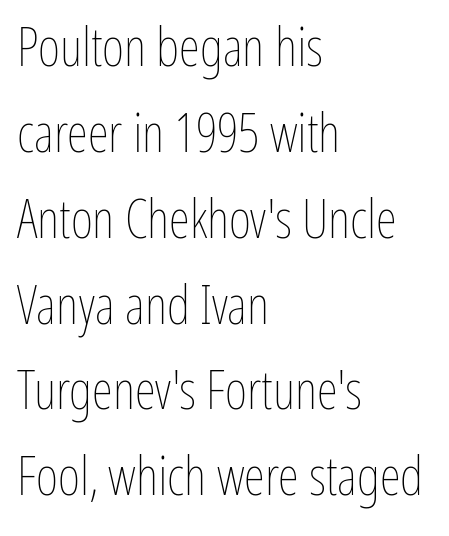
Q: Is the text bold? A: No.
Q: Is the text italic (slanted)? A: No, it is upright.
Q: Is the text underlined? A: No.
Q: How is the paragraph aligned? A: Left-aligned.
Q: Is the spacing between letters normal or unusually wide? A: Normal.
Q: Is the spacing between lines tight, normal or loose? A: Normal.
Q: Width (condensed, normal, or wide)? A: Condensed.
Q: Stroke contrast? A: Low.
Q: x-height? A: Medium.
Q: Monospaced? A: No.
